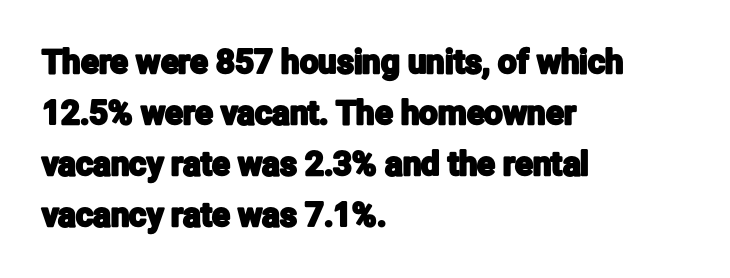
The image shows 33 px condensed sans-serif type, upright; set left-aligned, normal line spacing (1.55x), normal letter spacing, not underlined; low stroke contrast and a medium x-height.
